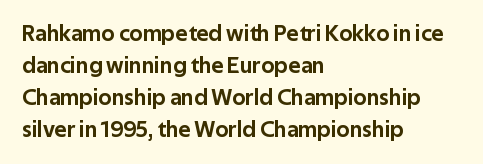
Q: Is the text italic (slanted)? A: No, it is upright.
Q: Is the text underlined? A: No.
Q: How is the paragraph aligned? A: Left-aligned.
Q: Is the spacing between letters normal or unusually wide? A: Normal.
Q: Is the spacing between lines tight, normal or loose? A: Normal.
